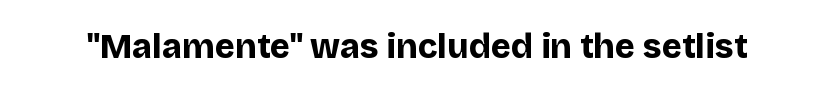
Q: Is the text bold? A: Yes.
Q: Is the text italic (slanted)? A: No, it is upright.
Q: Is the typeface a serif or a sans-serif typeface? A: Sans-serif.
Q: Is the text underlined? A: No.
Q: Is the spacing between letters normal or unusually wide? A: Normal.
Q: Width (condensed, normal, or wide)? A: Normal.
Q: Stroke contrast? A: Low.
Q: x-height? A: Large.
Q: Monospaced? A: No.
